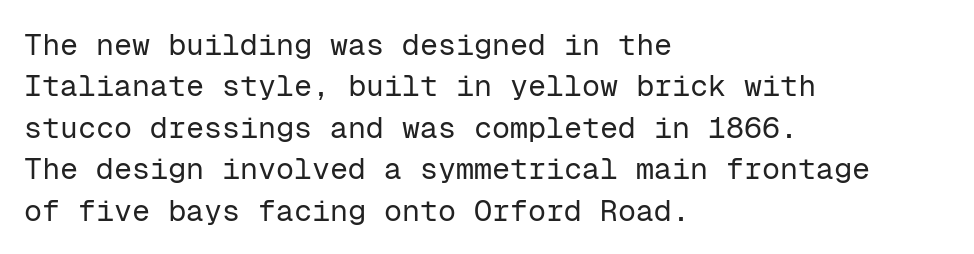
{"serif": "no", "italic": "no", "bold": "no", "weight": "regular", "width": "normal", "stroke_contrast": "low", "x_height": "medium", "monospaced": "yes", "underline": "no", "align": "left", "line_spacing": "normal", "line_spacing_ratio": 1.38, "letter_spacing": "normal", "letter_spacing_em": 0.0, "glyph_px": 30}
